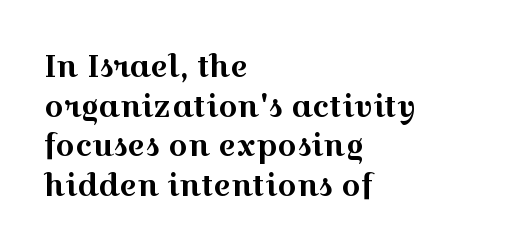
Q: Is the text italic (slanted)? A: No, it is upright.
Q: Is the typeface a serif or a sans-serif typeface? A: Serif.
Q: Is the text underlined? A: No.
Q: How is the paragraph aligned? A: Left-aligned.
Q: Is the spacing between letters normal or unusually wide? A: Normal.
Q: Is the spacing between lines tight, normal or loose? A: Normal.
Q: Width (condensed, normal, or wide)? A: Wide.
Q: x-height? A: Medium.
Q: Monospaced? A: No.
